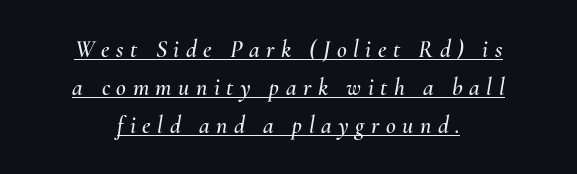
Q: Is the text italic (slanted)? A: Yes, it leans right by about 10 degrees.
Q: Is the text underlined? A: Yes.
Q: How is the paragraph aligned? A: Centered.
Q: Is the spacing between letters normal or unusually wide? A: Unusually wide.
Q: Is the spacing between lines tight, normal or loose? A: Normal.
